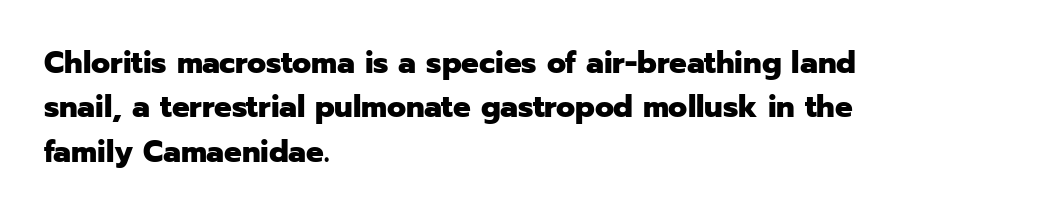
The passage shown is typed in a proportional face where columns would drift. The typesetter chose a ragged-right arrangement here. The foot of each line stays bare and open. Short note: letters normally spaced. This block has exactly the height ordinary leading produces.
